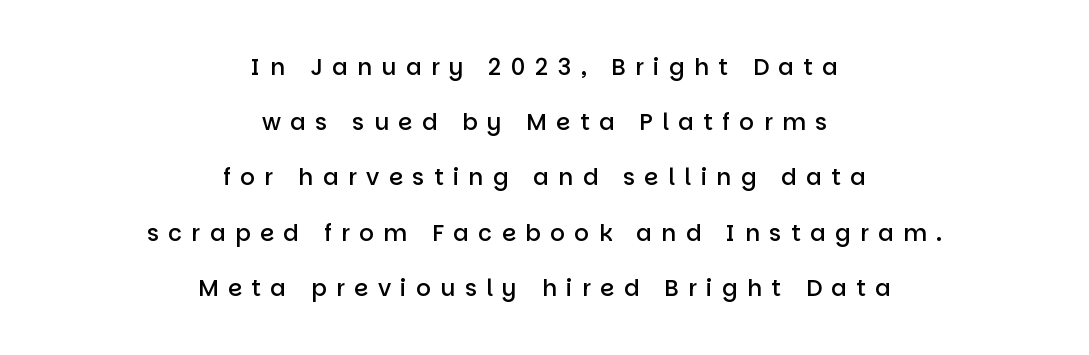
The passage is arranged like a title page — every line centered. This is the regular roman posture of the typeface. Glyph-to-glyph distance is far greater than everyday printed text. The passage shown is not underscored anywhere. Vertically, the passage feels expansive, rows floating well apart.
